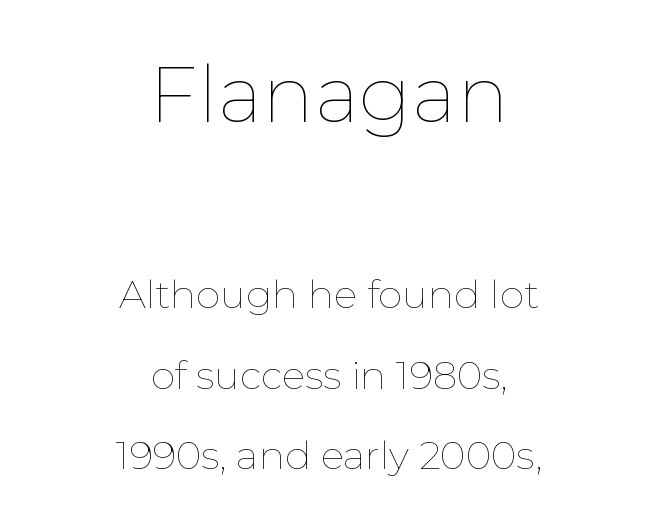
The image shows 78 px thin type, upright; set centered, loose line spacing (2.07x), normal letter spacing, not underlined; the first (top) block is 2.0x larger; low stroke contrast and a medium x-height.
